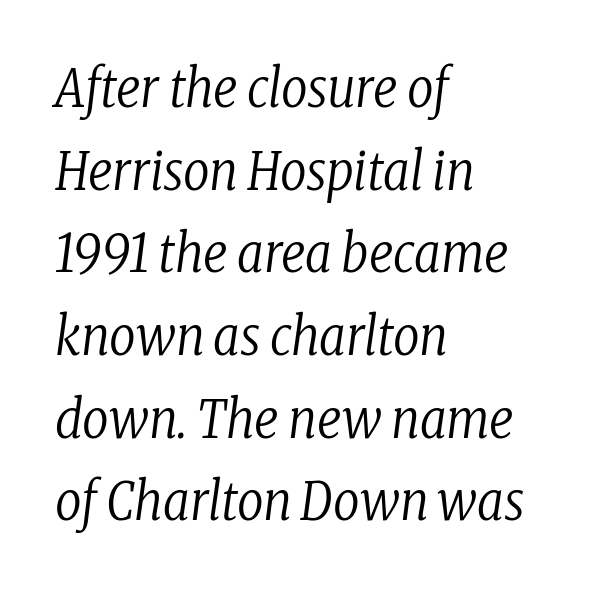
The image shows 52 px regular-weight, condensed serif type, italic (leaning right); set left-aligned, normal line spacing (1.59x), normal letter spacing, not underlined; low stroke contrast and a medium x-height.
